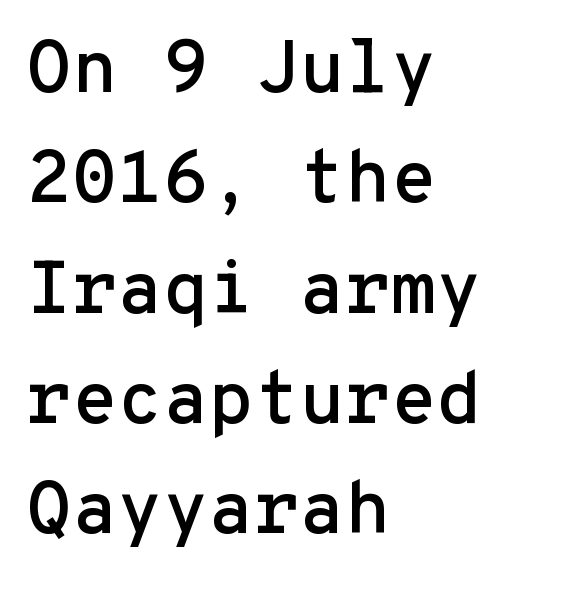
Words appear dense and cohesive because spacing is normal. The font family rendered here belongs to the sans-serif group. In terms of posture, this sample is upright. Plain, unruled lines of type.
